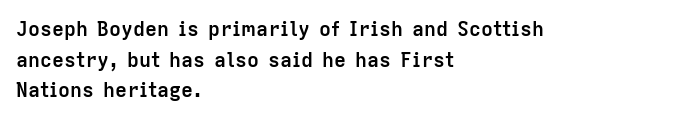
The image shows 20 px bold type, upright; set left-aligned, normal line spacing (1.53x), normal letter spacing, not underlined.
